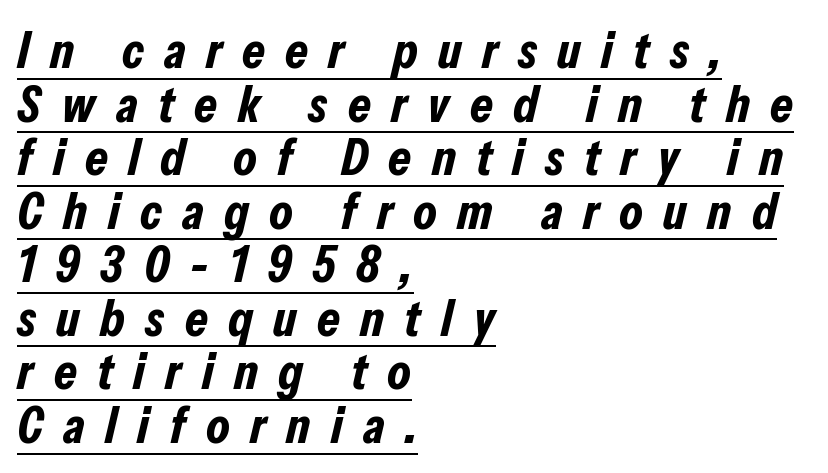
Heavy-handed strokes throughout: this text is bold. The rendering applies a slant to the glyphs. The string is rendered with underlining switched on. Students, observe: this is what under-led, compact text looks like.
